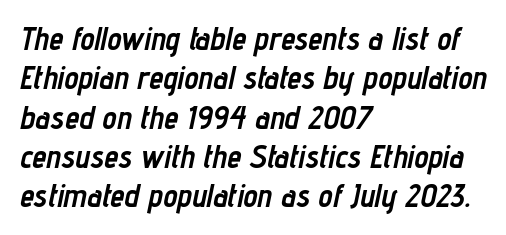
This sample is left-justified, so line endings fall wherever the words run out. Decoration check: the copy has no underline. Standard letterfit; no display-style spreading of the glyphs. Note the varied advance widths — an 'i' is clearly narrower than an 'm'. Emphasis-style slanted type is in use.
